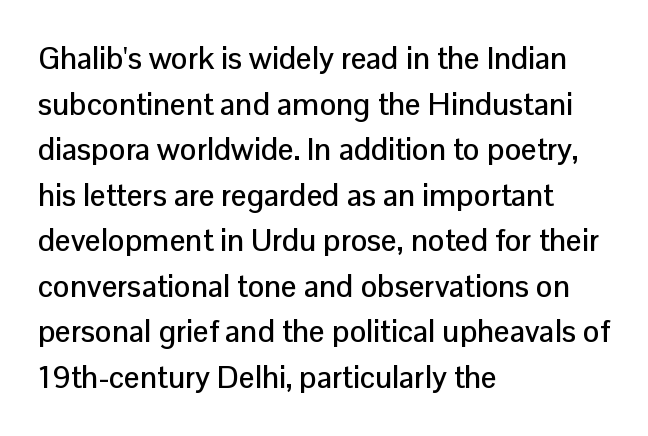
The image shows 31 px sans-serif type, upright; set left-aligned, normal line spacing (1.47x), normal letter spacing, not underlined; low stroke contrast and a medium x-height.
